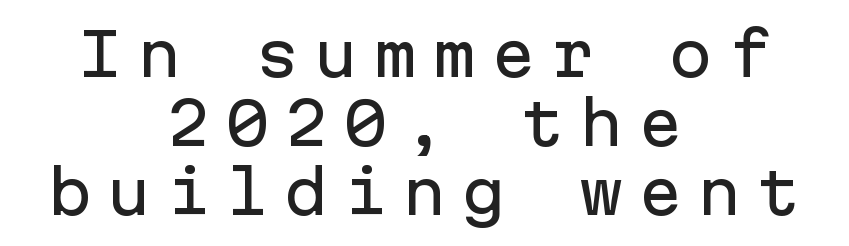
The image shows 59 px sans-serif type, upright, monospaced; set centered, line spacing 1.17x, unusually wide letter spacing (+0.25 em), not underlined; low stroke contrast and a medium x-height.
